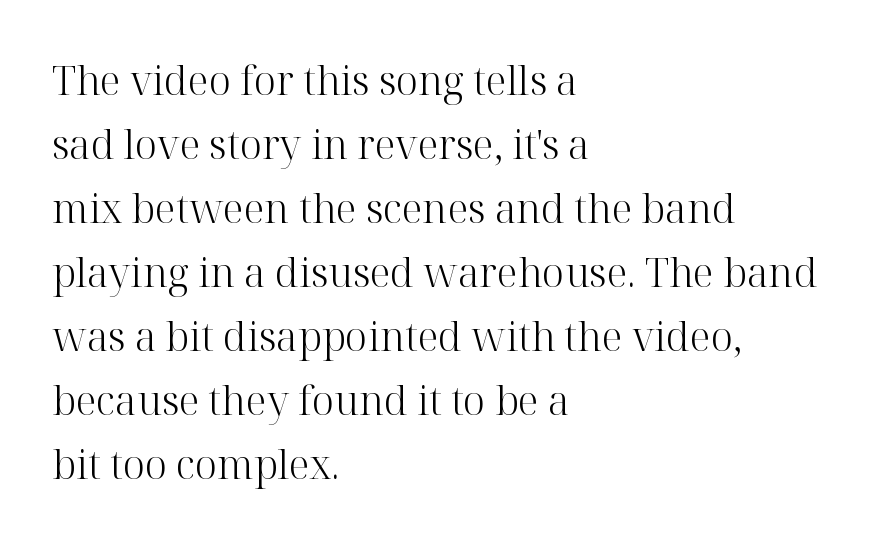
Proportional: the letters do not fall into vertical columns. The designer left line spacing at the default. The compositor pushed each line to the left boundary. This sample uses plain, unmodified letter spacing.
